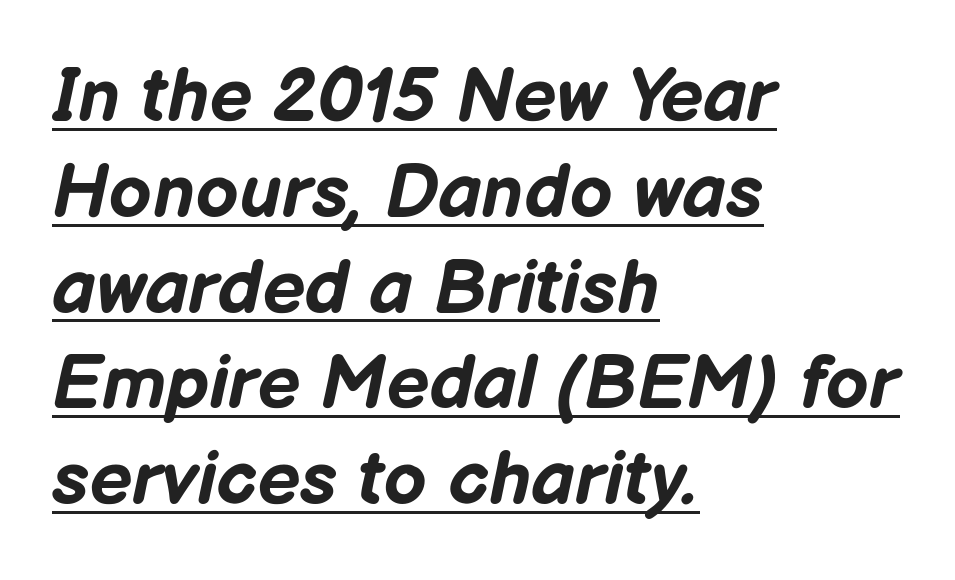
The image shows 76 px bold type, italic (leaning right); set left-aligned, normal line spacing (1.26x), normal letter spacing, underlined; low stroke contrast and a medium x-height.
